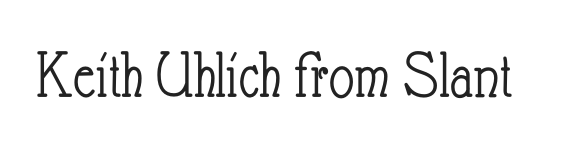
Q: Is the text bold? A: No.
Q: Is the text italic (slanted)? A: No, it is upright.
Q: Is the text underlined? A: No.
Q: Is the spacing between letters normal or unusually wide? A: Normal.
Q: Width (condensed, normal, or wide)? A: Condensed.
Q: Stroke contrast? A: Low.
Q: x-height? A: Small.
Q: Monospaced? A: No.
